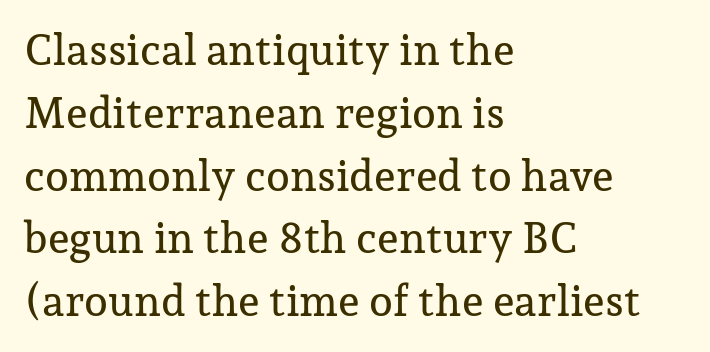
The typesetter chose a ragged-right arrangement here. The block of text has a typical density, with ordinary space between rows. Descenders hang freely into open space. Typographically, this falls in the serif category. The specimen reads as upright at a glance.
